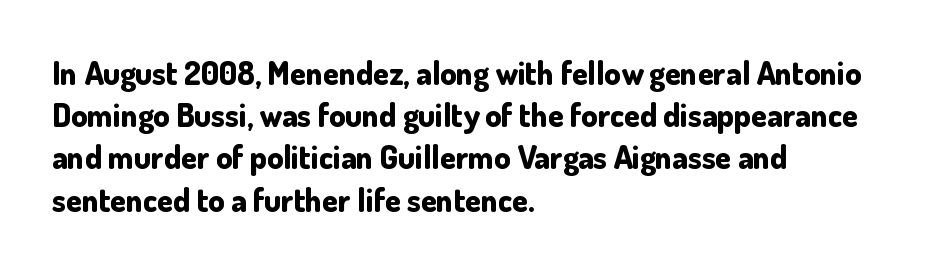
The image shows 32 px bold sans-serif type, upright; set left-aligned, normal line spacing (1.32x), normal letter spacing, not underlined; low stroke contrast and a small x-height.
